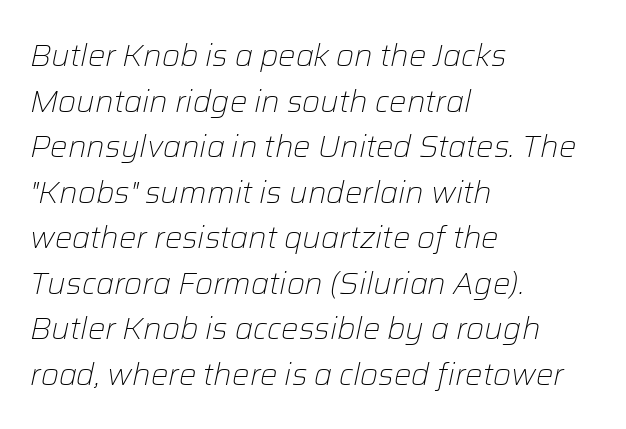
{"italic": "yes", "lean": "right", "slant_degrees": 12, "bold": "no", "weight": "light", "width": "normal", "stroke_contrast": "low", "x_height": "medium", "monospaced": "no", "underline": "no", "align": "left", "line_spacing": "normal", "line_spacing_ratio": 1.47, "letter_spacing": "normal", "letter_spacing_em": 0.0, "glyph_px": 31}
